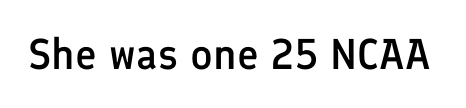
Q: Is the text bold? A: Semi-bold.
Q: Is the text italic (slanted)? A: No, it is upright.
Q: Is the typeface a serif or a sans-serif typeface? A: Sans-serif.
Q: Is the text underlined? A: No.
Q: Is the spacing between letters normal or unusually wide? A: Normal.
Q: Width (condensed, normal, or wide)? A: Normal.
Q: Stroke contrast? A: Low.
Q: x-height? A: Medium.
Q: Monospaced? A: No.
